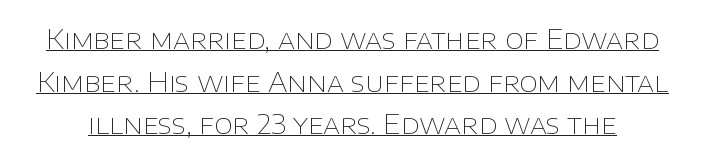
Q: Is the text bold? A: No.
Q: Is the text italic (slanted)? A: No, it is upright.
Q: Is the text underlined? A: Yes.
Q: Is the spacing between letters normal or unusually wide? A: Normal.
Q: Is the spacing between lines tight, normal or loose? A: Normal.
